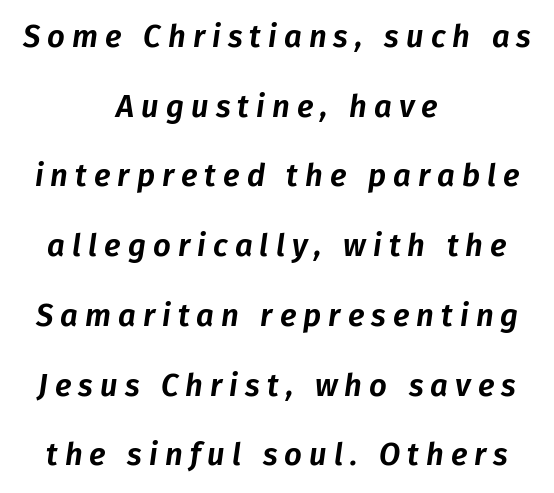
Q: Is the text italic (slanted)? A: Yes, it leans right by about 8 degrees.
Q: Is the text underlined? A: No.
Q: How is the paragraph aligned? A: Centered.
Q: Is the spacing between letters normal or unusually wide? A: Unusually wide.
Q: Is the spacing between lines tight, normal or loose? A: Loose.
Q: Width (condensed, normal, or wide)? A: Normal.
Q: Stroke contrast? A: Low.
Q: x-height? A: Medium.
Q: Monospaced? A: No.
